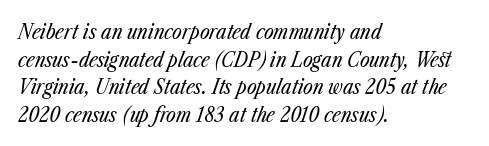
The image shows 21 px text type, italic (leaning right); set left-aligned, normal line spacing (1.31x), normal letter spacing, not underlined.
